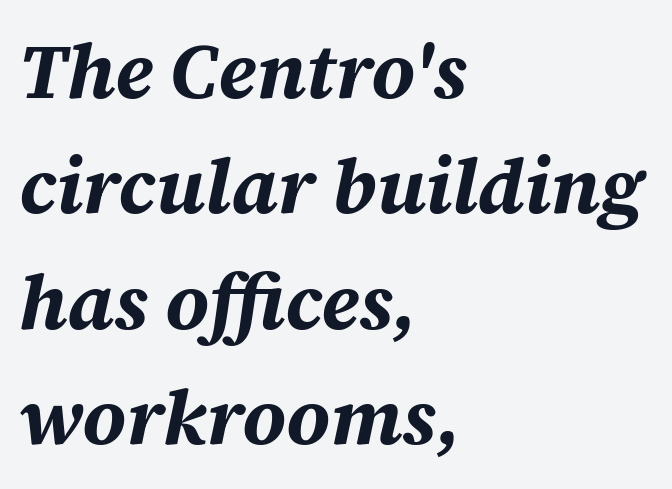
The image shows 77 px bold type, italic (leaning right); set left-aligned, normal line spacing (1.5x), normal letter spacing, not underlined; medium stroke contrast and a large x-height.
